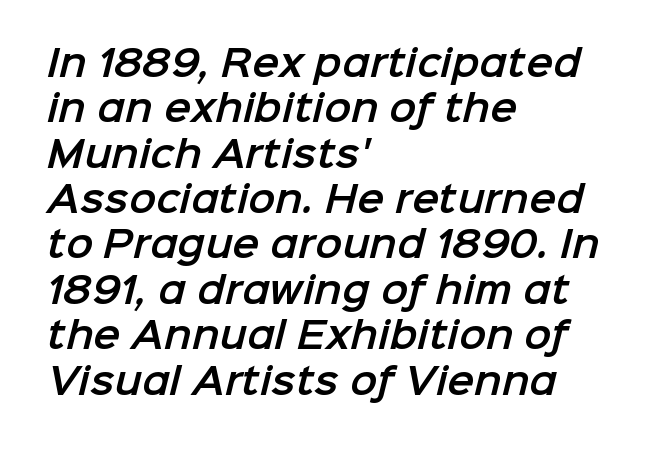
Left-aligned paragraph, ragged on the right. Normally led — the rows are evenly, conventionally spaced. This is sans-serif lettering, the kind often seen on screens and signage. Anything drawn beneath the words? Only blank space. This sample has the flowing, uneven cadence of proportional lettering.
